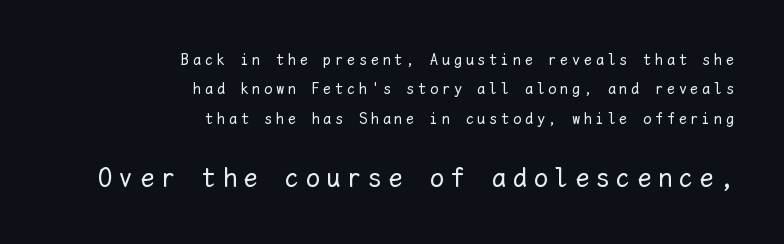
Q: Is the text bold? A: No.
Q: Is the text italic (slanted)? A: No, it is upright.
Q: Is the text underlined? A: No.
Q: How is the paragraph aligned? A: Right-aligned.
Q: Is the spacing between letters normal or unusually wide? A: Unusually wide.
Q: Which block of text is set in a larger size, the first (top) or the second (bottom)? A: The second (bottom) one.
Q: Width (condensed, normal, or wide)? A: Normal.
Q: Stroke contrast? A: Low.
Q: x-height? A: Medium.
Q: Monospaced? A: Yes.
